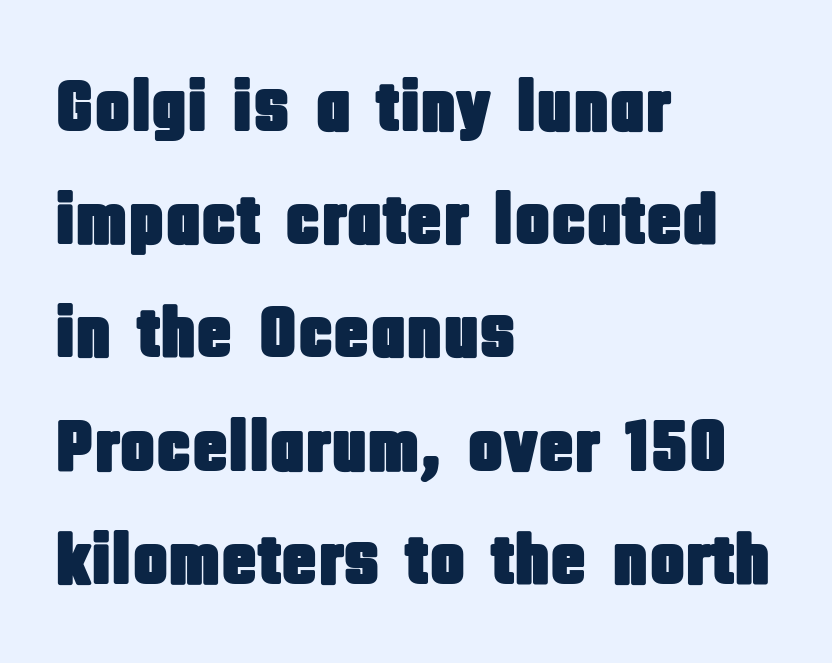
Successive baselines arrive at the customary interval. There is no visible air inserted between adjacent glyphs. Is there any slant? The stems are plumb. Horizontal alignment here is leftward, the default for most running prose. The gap between lines stays unmarked.
